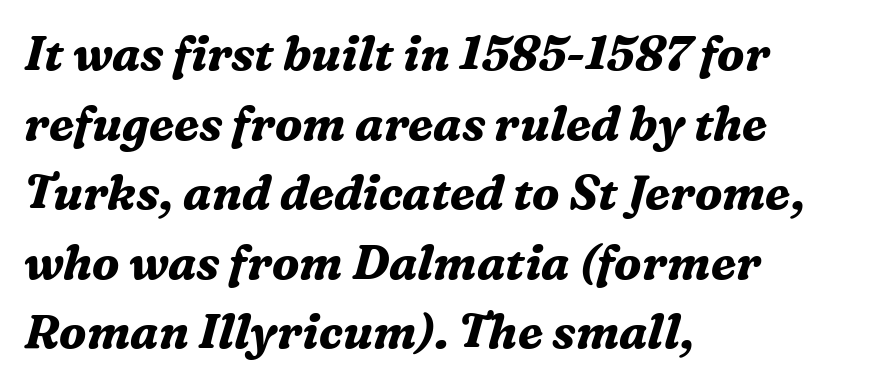
The image shows 47 px bold serif type, italic (leaning right); set left-aligned, normal line spacing (1.48x), normal letter spacing, not underlined; medium stroke contrast and a medium x-height.
